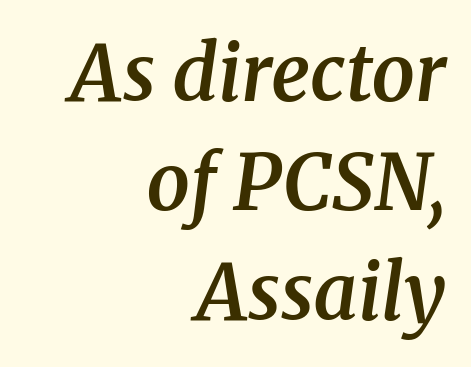
Q: Is the text bold? A: Semi-bold.
Q: Is the text italic (slanted)? A: Yes, it leans right by about 8 degrees.
Q: Is the typeface a serif or a sans-serif typeface? A: Serif.
Q: Is the text underlined? A: No.
Q: How is the paragraph aligned? A: Right-aligned.
Q: Is the spacing between letters normal or unusually wide? A: Normal.
Q: Is the spacing between lines tight, normal or loose? A: Normal.
Q: Width (condensed, normal, or wide)? A: Normal.
Q: Stroke contrast? A: Medium.
Q: x-height? A: Medium.
Q: Monospaced? A: No.
